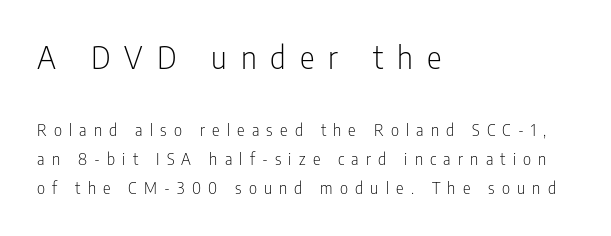
Q: Is the text bold? A: No.
Q: Is the text italic (slanted)? A: No, it is upright.
Q: Is the typeface a serif or a sans-serif typeface? A: Sans-serif.
Q: Is the text underlined? A: No.
Q: How is the paragraph aligned? A: Left-aligned.
Q: Is the spacing between letters normal or unusually wide? A: Unusually wide.
Q: Which block of text is set in a larger size, the first (top) or the second (bottom)? A: The first (top) one.
Q: Width (condensed, normal, or wide)? A: Condensed.
Q: Stroke contrast? A: Low.
Q: x-height? A: Medium.
Q: Monospaced? A: No.
